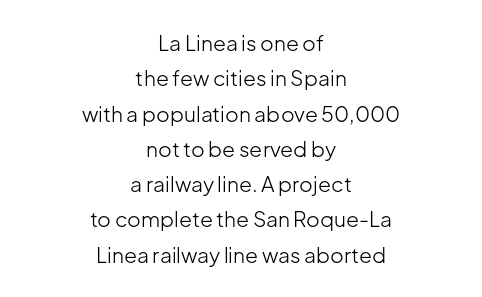
The image shows 21 px text type, upright; set centered, normal line spacing (1.68x), normal letter spacing, not underlined.
